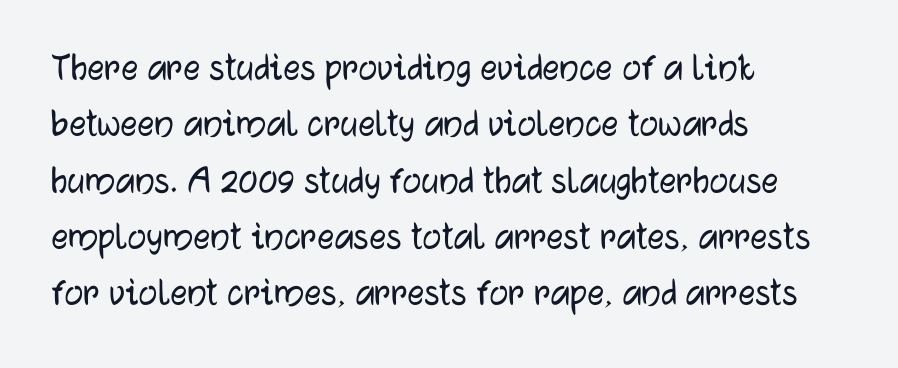
{"serif": "no", "italic": "no", "width": "normal", "stroke_contrast": "low", "x_height": "medium", "monospaced": "no", "underline": "no", "align": "left", "line_spacing": "normal", "line_spacing_ratio": 1.34, "letter_spacing": "normal", "letter_spacing_em": 0.0, "glyph_px": 42}
